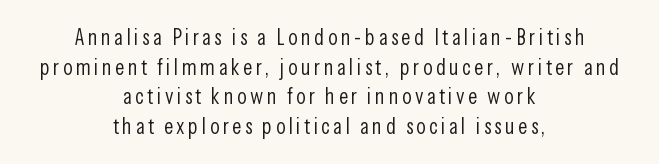
Clear beneath every line of the passage. Both edges are ragged and mirror each other, which tells us the setting is centered. Designer's note — italics off, roman on. The line-height multiplier appears to be the usual default.
